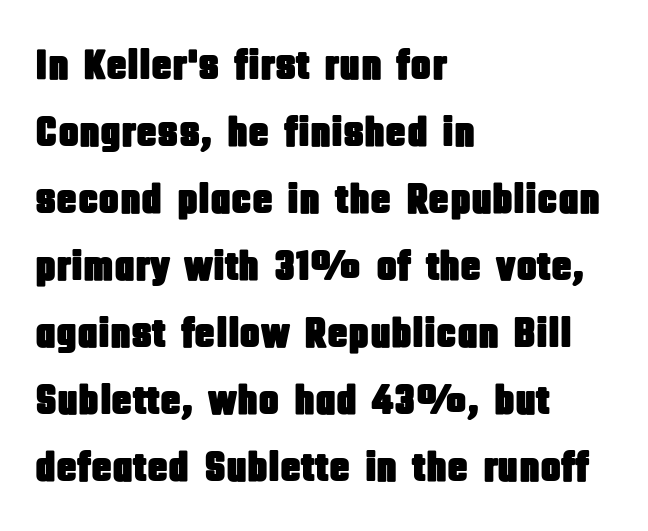
{"serif": "no", "italic": "no", "width": "condensed", "stroke_contrast": "low", "x_height": "large", "monospaced": "no", "underline": "no", "align": "left", "line_spacing": "normal", "line_spacing_ratio": 1.56, "letter_spacing": "normal", "letter_spacing_em": 0.0, "glyph_px": 43}
